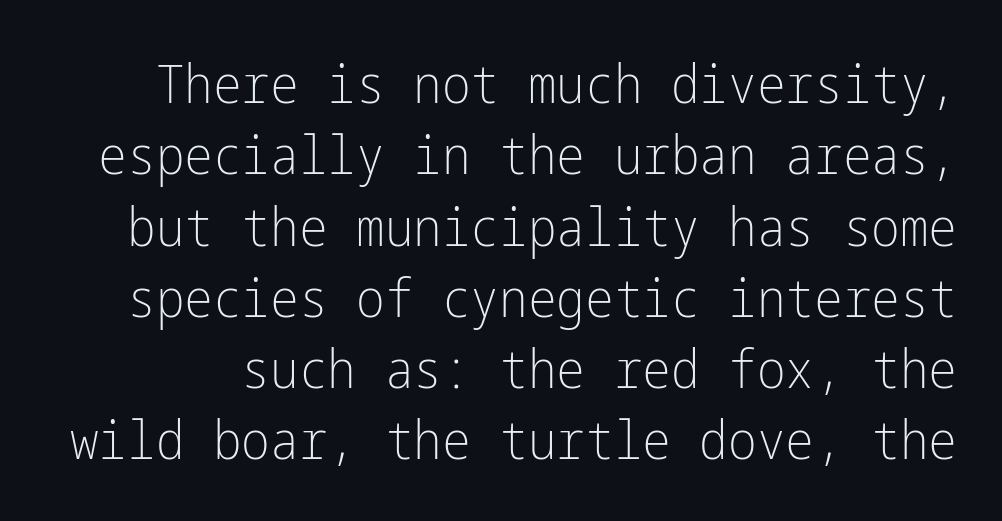
Vertical spacing — default. On a weight scale, this lands at 450 or below. Glyph-to-glyph distance matches everyday printed text. The glyphs in this specimen are sans serif. Upright lettering throughout. The passage shown is not underscored anywhere.
